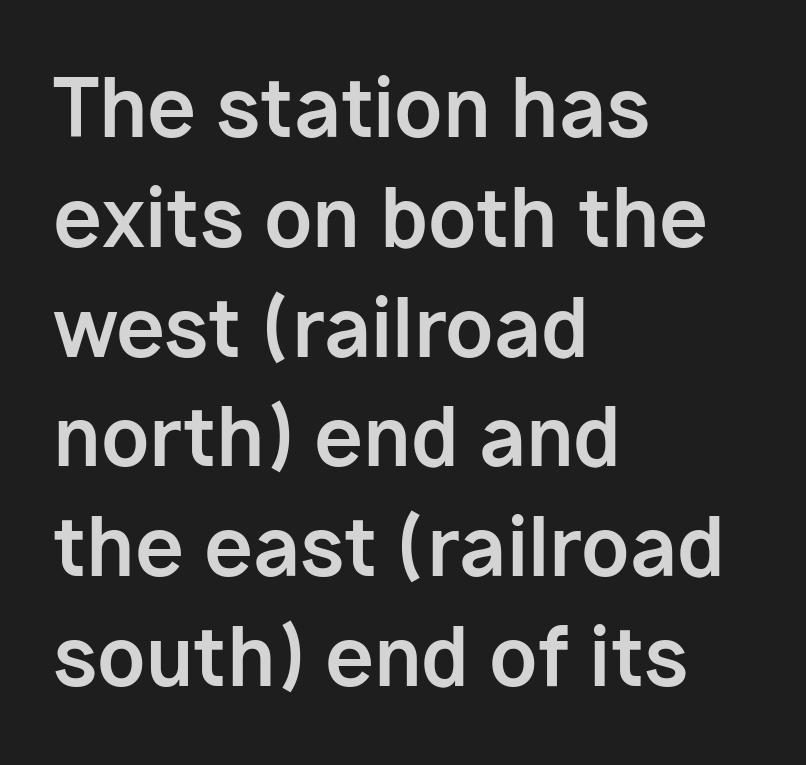
The image shows 79 px bold sans-serif type, upright; set left-aligned, normal line spacing (1.39x), normal letter spacing, not underlined; low stroke contrast and a medium x-height.
